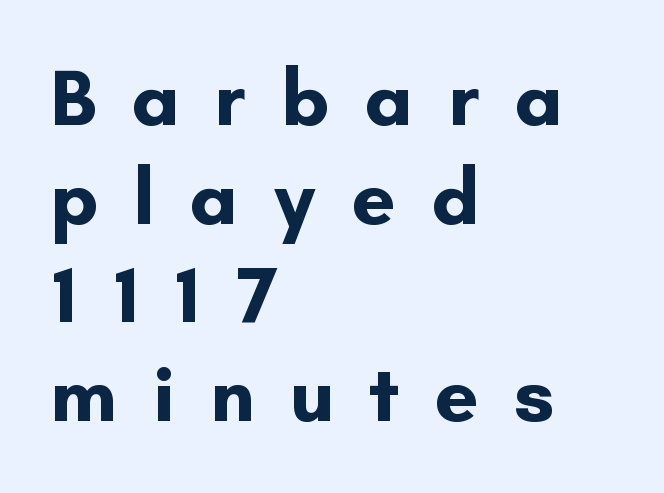
The image shows 79 px bold sans-serif type, upright; set left-aligned, normal line spacing (1.25x), unusually wide letter spacing (+0.44 em), not underlined; low stroke contrast and a small x-height.
